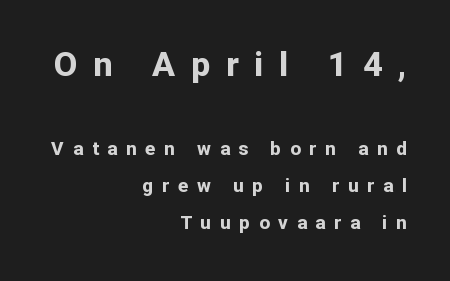
{"serif": "no", "italic": "no", "bold": "yes", "weight": "bold", "width": "normal", "stroke_contrast": "low", "x_height": "medium", "monospaced": "no", "underline": "no", "align": "right", "line_spacing": "loose", "line_spacing_ratio": 1.94, "letter_spacing": "wide", "letter_spacing_em": 0.46, "larger_block": "first", "size_ratio": 1.79, "glyph_px": 34}
